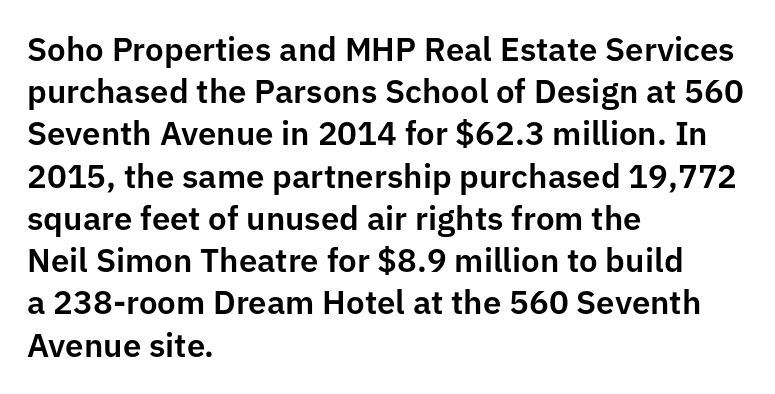
{"serif": "no", "italic": "no", "width": "normal", "stroke_contrast": "low", "x_height": "medium", "monospaced": "no", "underline": "no", "align": "left", "line_spacing": "normal", "line_spacing_ratio": 1.28, "letter_spacing": "normal", "letter_spacing_em": 0.0, "glyph_px": 33}
